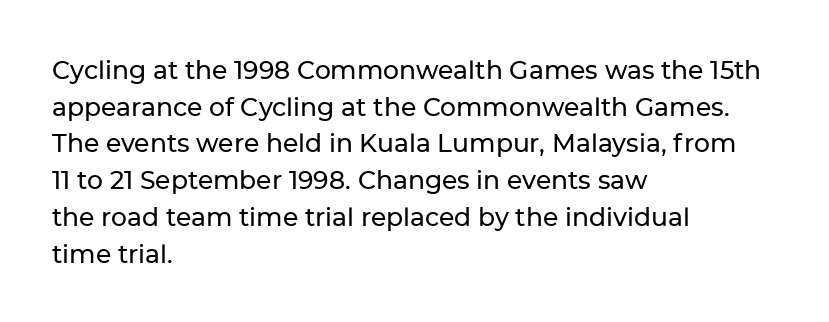
Q: Is the text italic (slanted)? A: No, it is upright.
Q: Is the text underlined? A: No.
Q: How is the paragraph aligned? A: Left-aligned.
Q: Is the spacing between letters normal or unusually wide? A: Normal.
Q: Is the spacing between lines tight, normal or loose? A: Normal.
